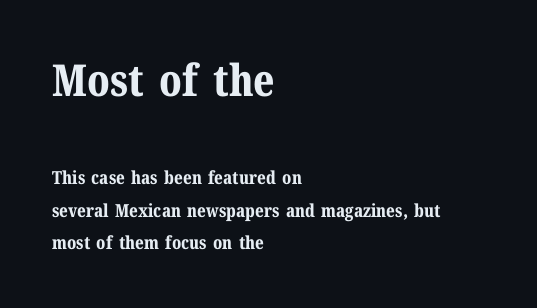
The image shows 44 px bold serif type, upright; set left-aligned, line spacing 1.8x, normal letter spacing, not underlined; the first (top) block is 2.44x larger; medium stroke contrast and a medium x-height.
